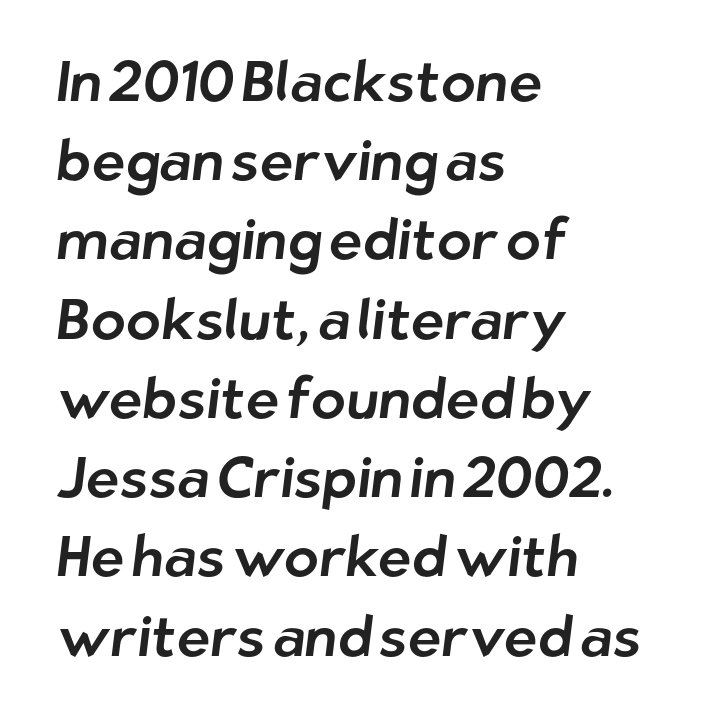
Tracking value appears to be zero — textbook default spacing. Vertical spacing — default. The type family on display is of the sans-serif kind. Note the varied advance widths — an 'i' is clearly narrower than an 'm'.
